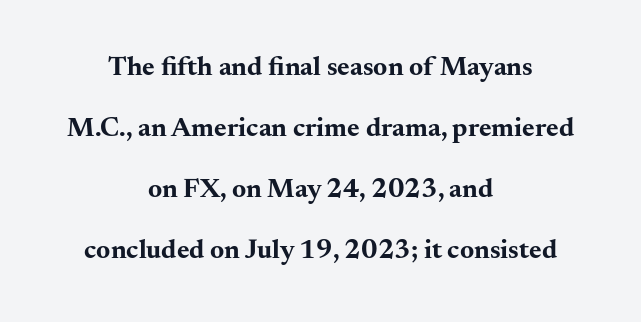
The image shows 27 px bold type, upright; set centered, loose line spacing (2.26x), normal letter spacing, not underlined.
